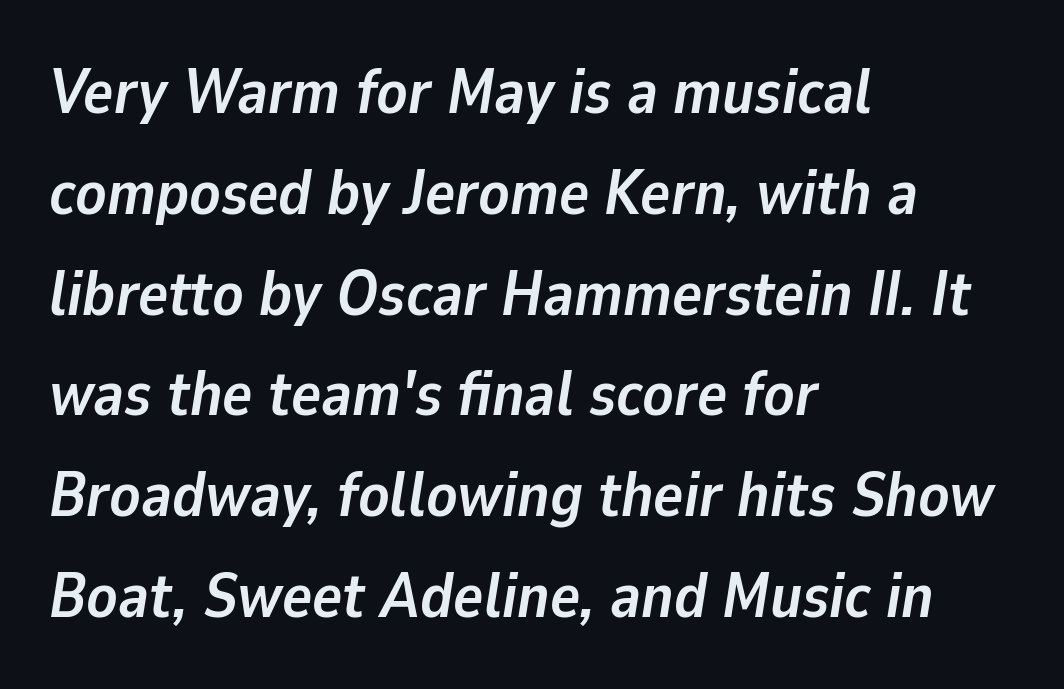
A classic flush-left, rag-right setting is used for this passage. Looks like regular typesetting: each glyph gets only the width it needs. Lines of text with bare space underneath. Default kerning and tracking; the words read as compact shapes.
